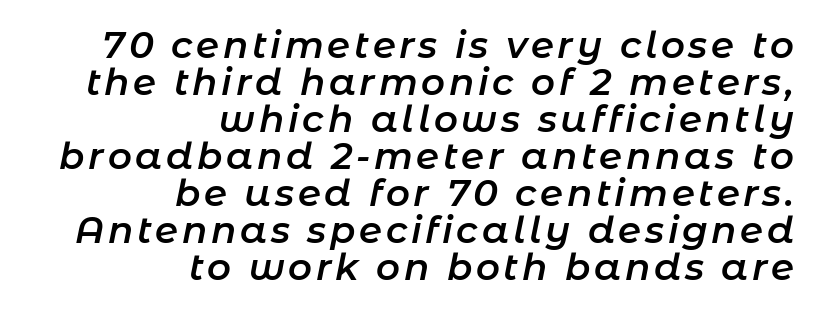
Q: Is the text bold? A: Semi-bold.
Q: Is the text italic (slanted)? A: Yes, it leans right by about 11 degrees.
Q: Is the text underlined? A: No.
Q: How is the paragraph aligned? A: Right-aligned.
Q: Is the spacing between lines tight, normal or loose? A: Tight.
Q: Width (condensed, normal, or wide)? A: Normal.
Q: Stroke contrast? A: Low.
Q: x-height? A: Medium.
Q: Monospaced? A: No.
